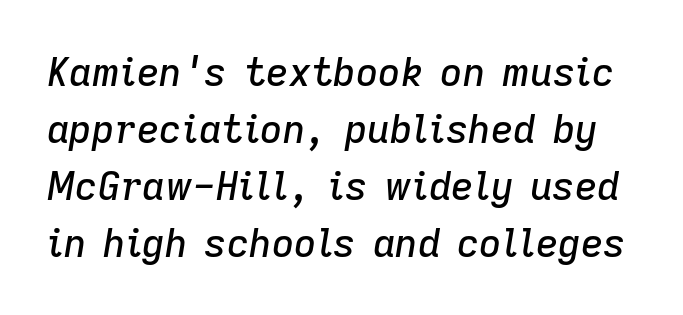
Q: Is the text italic (slanted)? A: Yes, it leans right by about 9 degrees.
Q: Is the text underlined? A: No.
Q: Is the spacing between letters normal or unusually wide? A: Normal.
Q: Is the spacing between lines tight, normal or loose? A: Normal.
Q: Width (condensed, normal, or wide)? A: Normal.
Q: Stroke contrast? A: Low.
Q: x-height? A: Medium.
Q: Monospaced? A: No.
